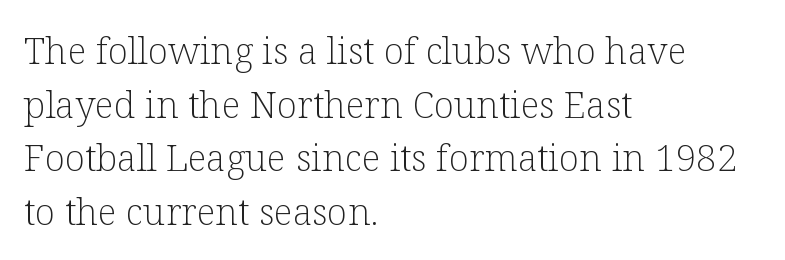
The image shows 37 px light serif type, upright; set left-aligned, normal line spacing (1.45x), normal letter spacing, not underlined; low stroke contrast and a medium x-height.
